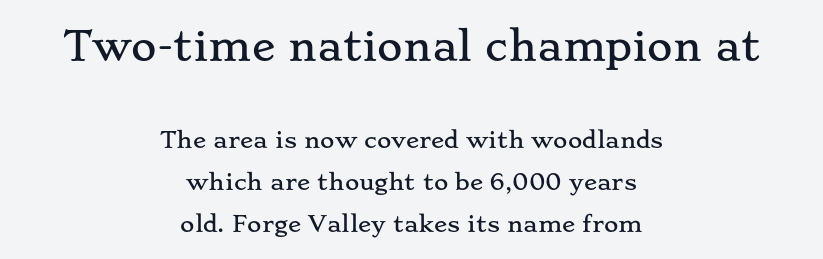
The leading is generous, giving the passage an open texture. Teacher's note: observe the equal gaps on both sides — that is centered alignment. The typography opts for an upright posture over an oblique one. This rendering employs a face with finishing strokes, i.e., a serif. This rendering features lettering with no underline.
